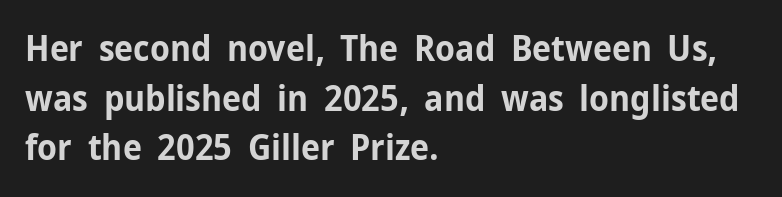
{"serif": "no", "italic": "no", "bold": "yes", "weight": "bold", "width": "normal", "stroke_contrast": "low", "x_height": "medium", "monospaced": "no", "underline": "no", "align": "left", "line_spacing": "normal", "line_spacing_ratio": 1.42, "letter_spacing": "normal", "letter_spacing_em": 0.0, "glyph_px": 35}
